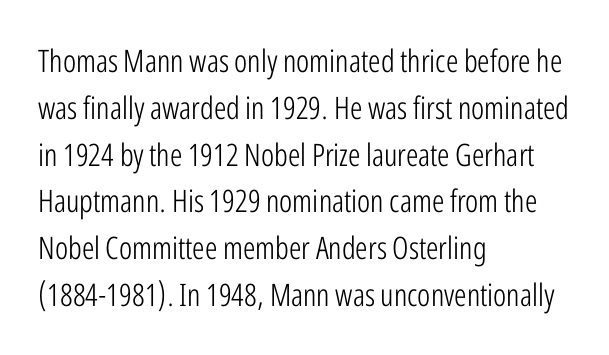
{"serif": "no", "italic": "no", "bold": "no", "weight": "light", "width": "condensed", "stroke_contrast": "low", "x_height": "medium", "monospaced": "no", "underline": "no", "align": "left", "line_spacing": "normal", "line_spacing_ratio": 1.51, "letter_spacing": "normal", "letter_spacing_em": 0.0, "glyph_px": 31}
